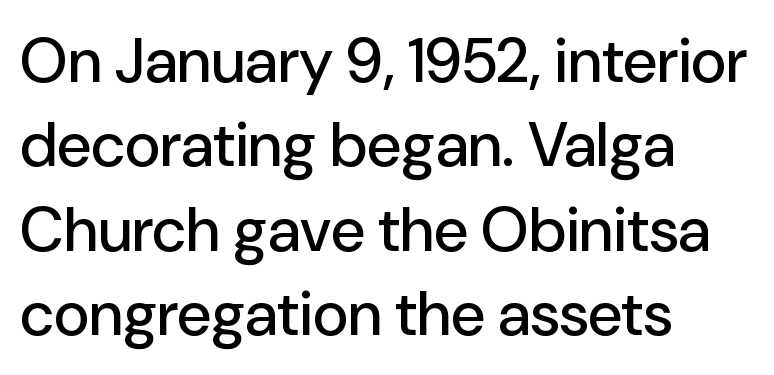
Honestly, the letter spacing is just normal — you wouldn't notice it. The font family rendered here belongs to the sans-serif group. Has an underline been added? It has not. Upright lettering throughout. The block of text has a typical density, with ordinary space between rows. These lines are rendered in a variable-pitch font.
